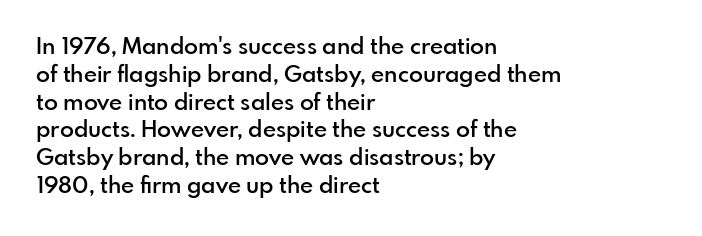
{"italic": "no", "bold": "semi", "underline": "no", "align": "left", "line_spacing_ratio": 1.21, "letter_spacing": "normal", "letter_spacing_em": 0.0, "glyph_px": 23}
